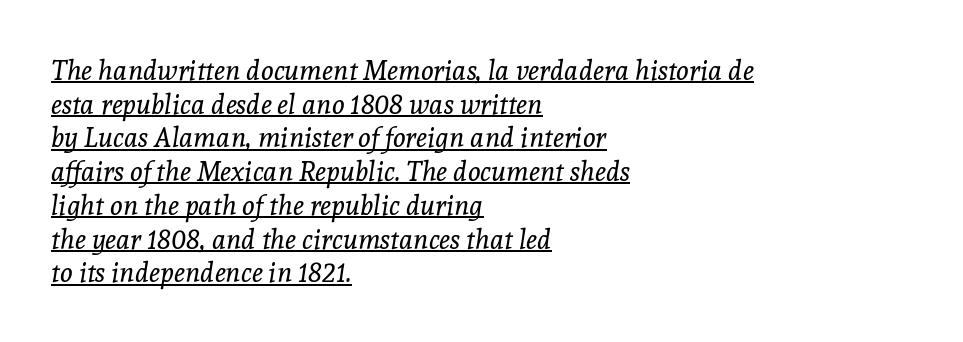
{"italic": "yes", "lean": "right", "slant_degrees": 8, "bold": "no", "underline": "yes", "align": "left", "line_spacing": "normal", "line_spacing_ratio": 1.25, "letter_spacing": "normal", "letter_spacing_em": 0.0, "glyph_px": 27}
